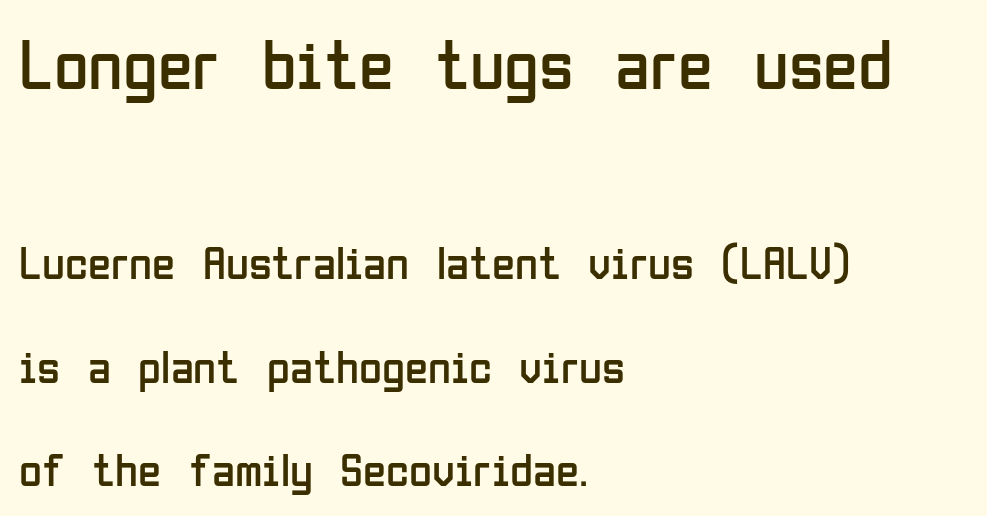
No letter is thick-stroked: the sample isn't bold. Nobody touched the tracking dial on this one. If you drew a line through each stem, it would be perfectly vertical. Is this a fixed-width face? No — the glyphs have proportional, varying widths.
